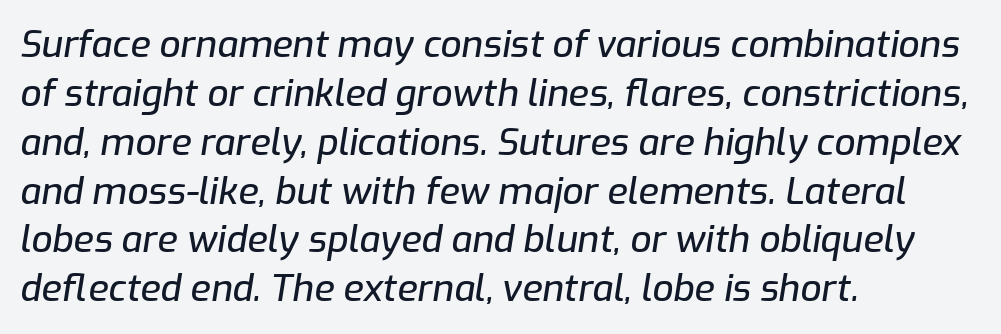
{"italic": "yes", "lean": "right", "slant_degrees": 9, "width": "normal", "stroke_contrast": "low", "x_height": "medium", "monospaced": "no", "underline": "no", "align": "left", "line_spacing": "normal", "line_spacing_ratio": 1.32, "letter_spacing": "normal", "letter_spacing_em": 0.0, "glyph_px": 37}
